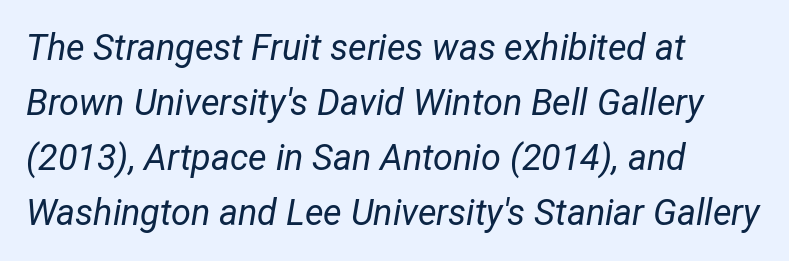
The image shows 36 px regular-weight, condensed type, italic (leaning right); set left-aligned, normal line spacing (1.53x), normal letter spacing, not underlined; low stroke contrast and a medium x-height.
